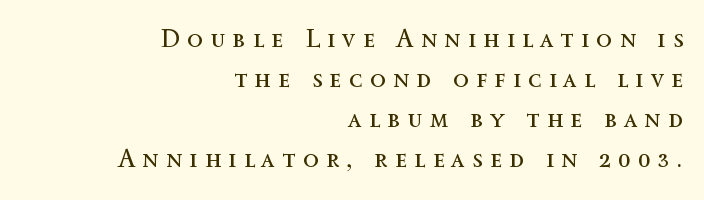
Q: Is the text bold? A: No.
Q: Is the text italic (slanted)? A: No, it is upright.
Q: Is the text underlined? A: No.
Q: How is the paragraph aligned? A: Right-aligned.
Q: Is the spacing between letters normal or unusually wide? A: Unusually wide.
Q: Is the spacing between lines tight, normal or loose? A: Normal.
